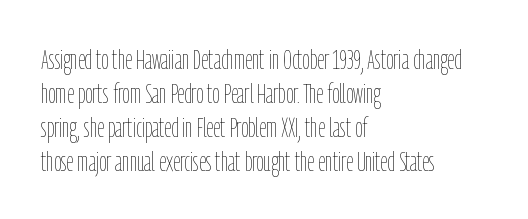
Q: Is the text bold? A: No.
Q: Is the text italic (slanted)? A: No, it is upright.
Q: Is the text underlined? A: No.
Q: How is the paragraph aligned? A: Left-aligned.
Q: Is the spacing between letters normal or unusually wide? A: Normal.
Q: Width (condensed, normal, or wide)? A: Condensed.
Q: Stroke contrast? A: Low.
Q: x-height? A: Medium.
Q: Monospaced? A: No.
